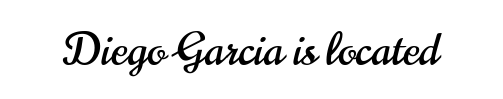
Q: Is the text italic (slanted)? A: Yes.
Q: Is the typeface a serif or a sans-serif typeface? A: Sans-serif.
Q: Is the text underlined? A: No.
Q: Is the spacing between letters normal or unusually wide? A: Normal.
Q: Width (condensed, normal, or wide)? A: Condensed.
Q: Stroke contrast? A: High.
Q: x-height? A: Small.
Q: Monospaced? A: No.
